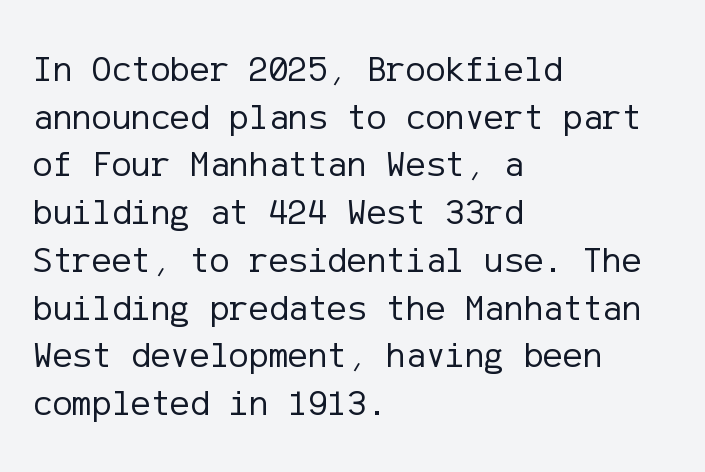
Glyph-to-glyph distance matches everyday printed text. Examine the stroke ends and you'll find no serifs. No letter is thick-stroked: the sample isn't bold. Ascenders rise straight up at ninety degrees. Reading down the column, the eye jumps a familiar distance to each next line. Beneath every word, the page is bare.
